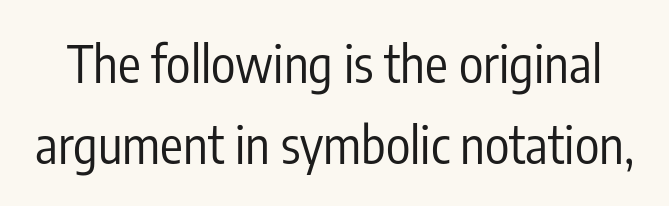
The image shows 51 px regular-weight, condensed sans-serif type, upright; set normal line spacing (1.58x), normal letter spacing, not underlined; low stroke contrast and a medium x-height.
